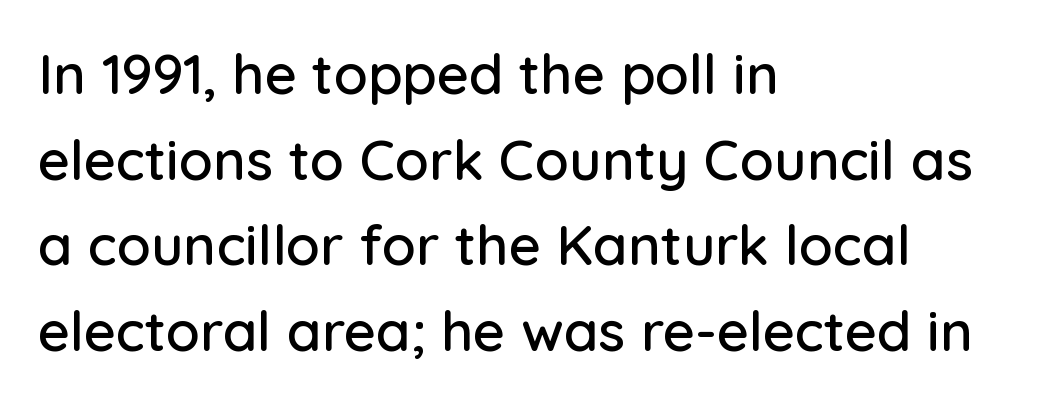
{"serif": "no", "italic": "no", "width": "normal", "stroke_contrast": "low", "x_height": "medium", "monospaced": "no", "underline": "no", "align": "left", "line_spacing": "normal", "line_spacing_ratio": 1.53, "letter_spacing": "normal", "letter_spacing_em": 0.0, "glyph_px": 56}
